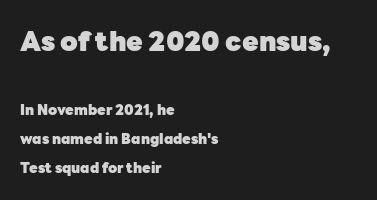
The image shows 27 px bold type, upright; set left-aligned, loose line spacing (2.08x), normal letter spacing, not underlined; the first (top) block is 1.93x larger.
